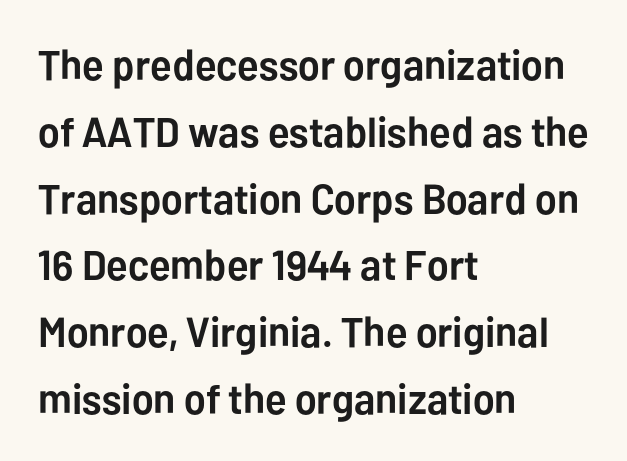
Q: Is the text bold? A: Yes.
Q: Is the text italic (slanted)? A: No, it is upright.
Q: Is the typeface a serif or a sans-serif typeface? A: Sans-serif.
Q: Is the text underlined? A: No.
Q: How is the paragraph aligned? A: Left-aligned.
Q: Is the spacing between letters normal or unusually wide? A: Normal.
Q: Is the spacing between lines tight, normal or loose? A: Normal.
Q: Width (condensed, normal, or wide)? A: Normal.
Q: Stroke contrast? A: Low.
Q: x-height? A: Medium.
Q: Monospaced? A: No.
